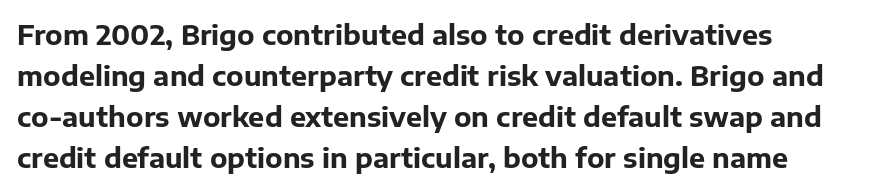
The image shows 27 px bold type, upright; set left-aligned, normal line spacing (1.52x), normal letter spacing, not underlined.
